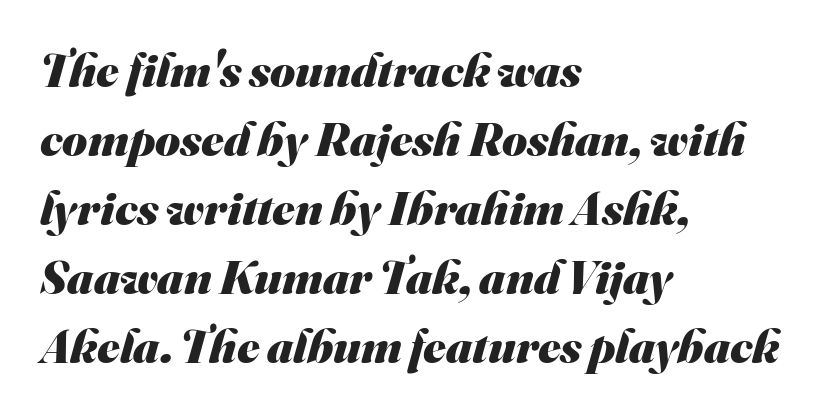
Is this a fixed-width face? No — the glyphs have proportional, varying widths. Typographically, this falls in the sans-serif category. Compared with a centered layout, this one pins lines to the left instead. Words float on clear page, feet unadorned. Nobody touched the tracking dial on this one. The strokes are fattened all the way to bold.
